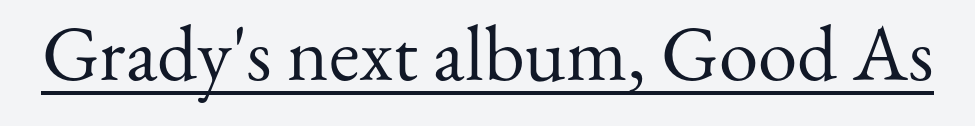
{"serif": "yes", "italic": "no", "bold": "no", "weight": "regular", "width": "normal", "stroke_contrast": "medium", "x_height": "small", "monospaced": "no", "underline": "yes", "letter_spacing": "normal", "letter_spacing_em": 0.0, "glyph_px": 79}
